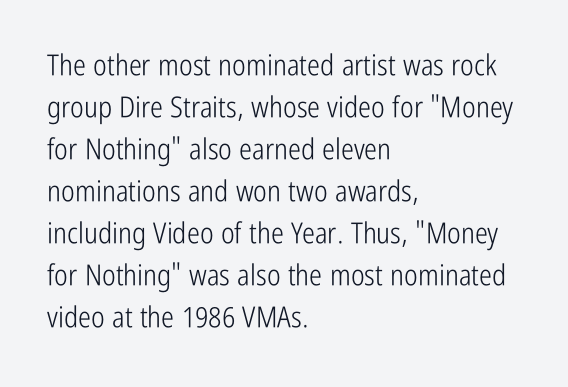
The image shows 29 px light, condensed sans-serif type, upright; set left-aligned, normal line spacing (1.45x), normal letter spacing, not underlined; low stroke contrast and a medium x-height.
